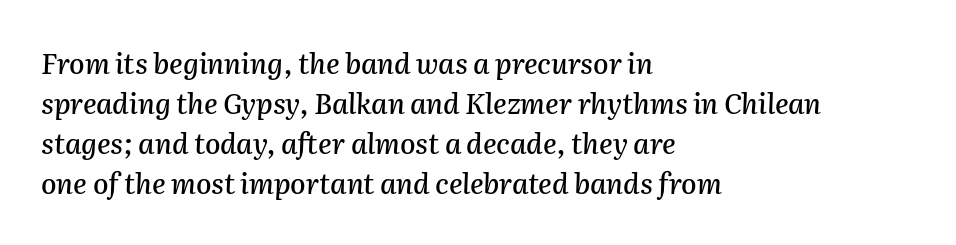
Q: Is the text italic (slanted)? A: Yes, it leans right by about 2 degrees.
Q: Is the text underlined? A: No.
Q: How is the paragraph aligned? A: Left-aligned.
Q: Is the spacing between letters normal or unusually wide? A: Normal.
Q: Is the spacing between lines tight, normal or loose? A: Normal.
Q: Width (condensed, normal, or wide)? A: Normal.
Q: Stroke contrast? A: Medium.
Q: x-height? A: Medium.
Q: Monospaced? A: No.
